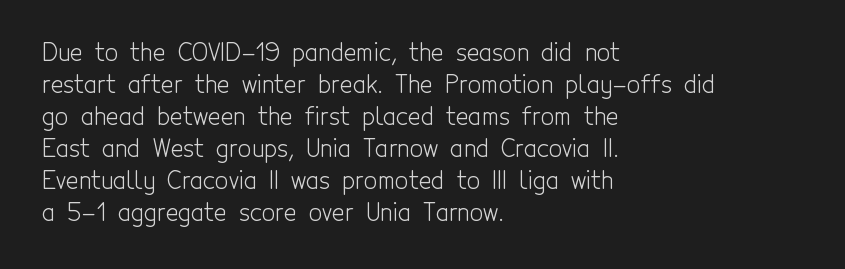
A bare baseline throughout the passage. Does the lettering tilt? It doesn't — this is upright. Leftover space on each line is placed entirely after the last word. Regarding leading, the lines here are spaced in the standard way. Inter-character spacing is left at the font's built-in metrics. Compared with a typical body face, this is equally light or lighter still.
